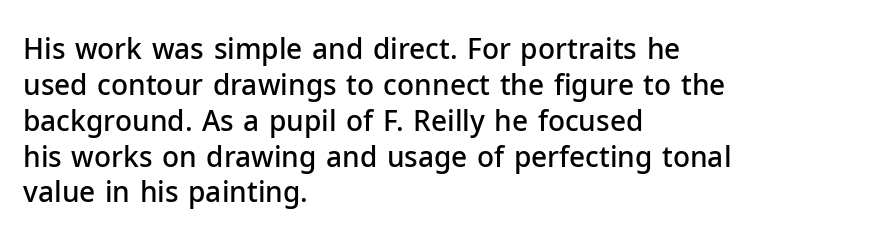
The image shows 28 px semibold sans-serif type, upright; set left-aligned, normal line spacing (1.28x), normal letter spacing, not underlined; low stroke contrast and a medium x-height.
